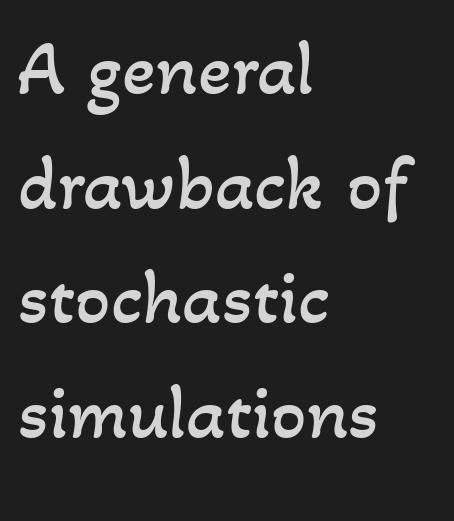
{"bold": "no", "weight": "regular", "width": "normal", "stroke_contrast": "low", "x_height": "small", "monospaced": "no", "underline": "no", "align": "left", "line_spacing": "normal", "line_spacing_ratio": 1.47, "letter_spacing": "normal", "letter_spacing_em": 0.0, "glyph_px": 78}
